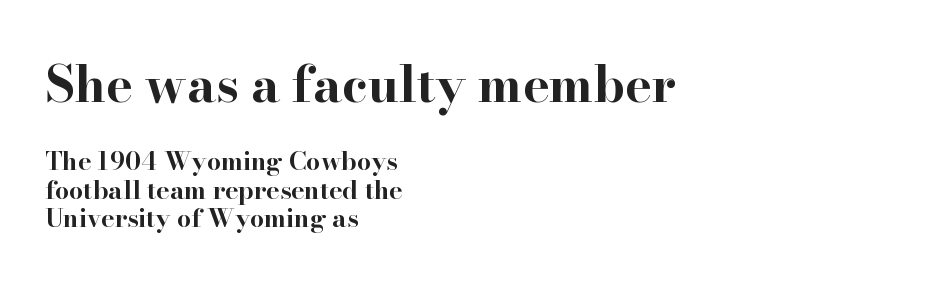
The upper block of text is set noticeably larger than the block beneath it. The characters display serif detailing at their extremities. Its strokes are broad and dark, the hallmark of bold type. Looks like regular typesetting: each glyph gets only the width it needs.
